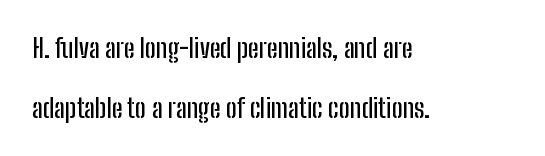
{"italic": "no", "underline": "no", "align": "left", "line_spacing": "loose", "line_spacing_ratio": 2.3, "letter_spacing": "normal", "letter_spacing_em": 0.0, "glyph_px": 26}
